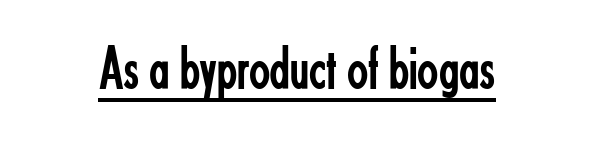
Q: Is the text bold? A: No.
Q: Is the text italic (slanted)? A: No, it is upright.
Q: Is the typeface a serif or a sans-serif typeface? A: Sans-serif.
Q: Is the text underlined? A: Yes.
Q: Is the spacing between letters normal or unusually wide? A: Normal.
Q: Width (condensed, normal, or wide)? A: Condensed.
Q: Stroke contrast? A: Low.
Q: x-height? A: Small.
Q: Monospaced? A: No.
